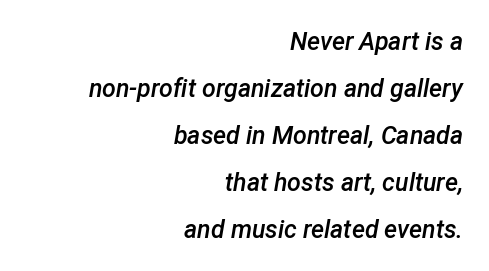
Q: Is the text bold? A: Semi-bold.
Q: Is the text italic (slanted)? A: Yes, it leans right by about 12 degrees.
Q: Is the text underlined? A: No.
Q: How is the paragraph aligned? A: Right-aligned.
Q: Is the spacing between letters normal or unusually wide? A: Normal.
